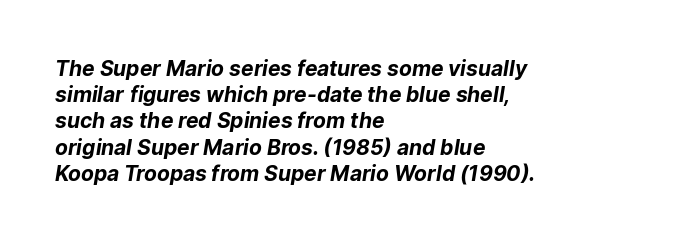
The image shows 21 px bold type; set left-aligned, normal line spacing (1.25x), normal letter spacing, not underlined.
